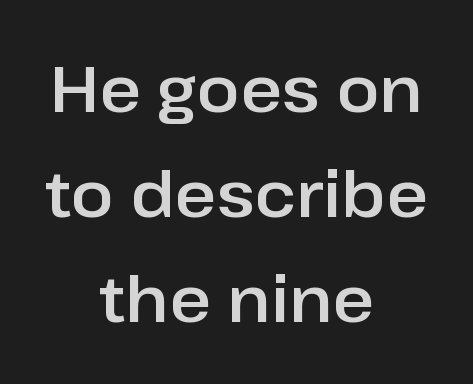
The image shows 64 px sans-serif type, upright; set centered, normal line spacing (1.64x), normal letter spacing, not underlined; low stroke contrast and a medium x-height.
